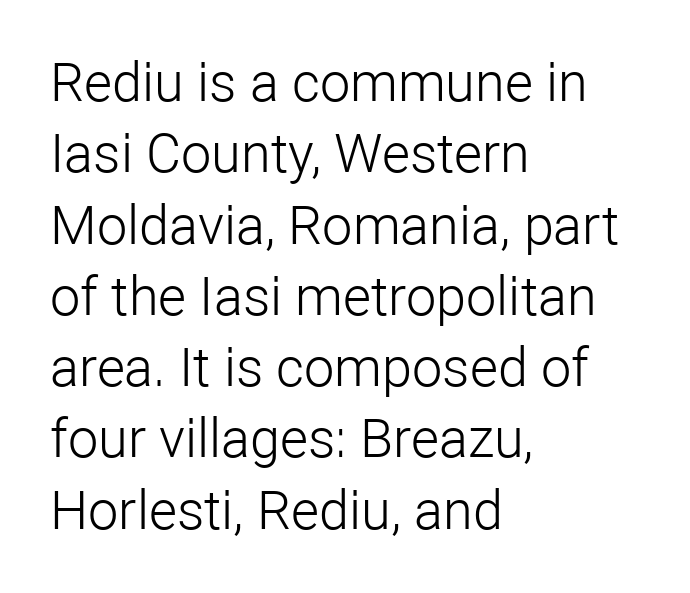
Q: Is the text bold? A: No.
Q: Is the text italic (slanted)? A: No, it is upright.
Q: Is the typeface a serif or a sans-serif typeface? A: Sans-serif.
Q: Is the text underlined? A: No.
Q: How is the paragraph aligned? A: Left-aligned.
Q: Is the spacing between letters normal or unusually wide? A: Normal.
Q: Is the spacing between lines tight, normal or loose? A: Normal.
Q: Width (condensed, normal, or wide)? A: Normal.
Q: Stroke contrast? A: Low.
Q: x-height? A: Medium.
Q: Monospaced? A: No.
